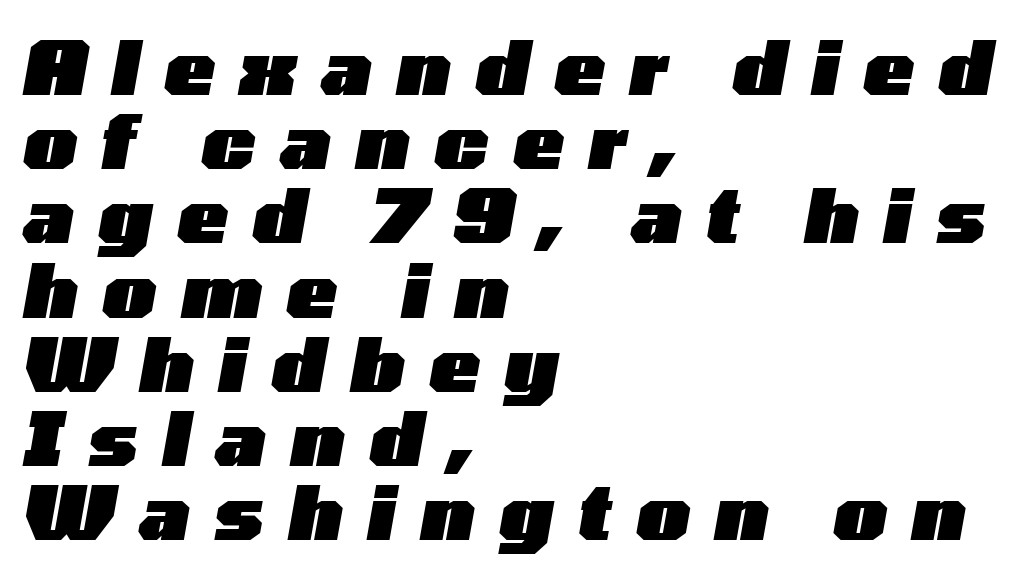
Q: Is the text bold? A: Yes.
Q: Is the text italic (slanted)? A: Yes, it leans right by about 10 degrees.
Q: Is the text underlined? A: No.
Q: How is the paragraph aligned? A: Left-aligned.
Q: Is the spacing between letters normal or unusually wide? A: Unusually wide.
Q: Is the spacing between lines tight, normal or loose? A: Tight.
Q: Width (condensed, normal, or wide)? A: Wide.
Q: Stroke contrast? A: Low.
Q: x-height? A: Medium.
Q: Monospaced? A: No.
